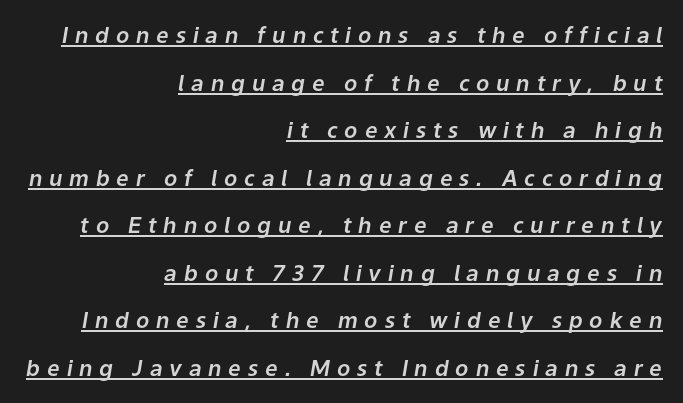
{"italic": "yes", "lean": "right", "slant_degrees": 9, "underline": "yes", "align": "right", "line_spacing": "loose", "line_spacing_ratio": 2.16, "letter_spacing": "wide", "letter_spacing_em": 0.31, "glyph_px": 22}
